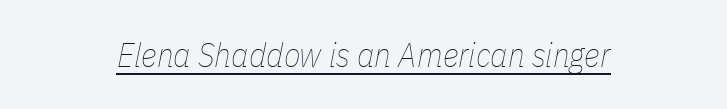
The image shows 34 px thin, condensed type, italic (leaning right); set centered, normal letter spacing, underlined; low stroke contrast and a medium x-height.
